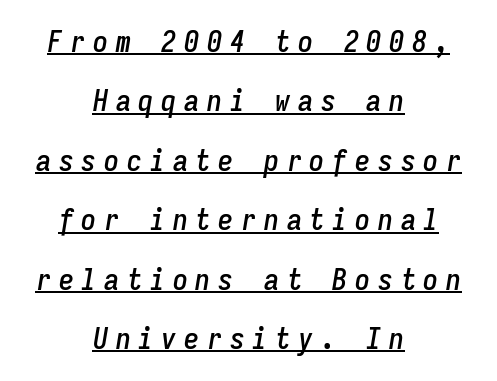
The image shows 30 px condensed type, italic (leaning right), monospaced; set centered, loose line spacing (1.98x), unusually wide letter spacing (+0.26 em), underlined; low stroke contrast and a medium x-height.
